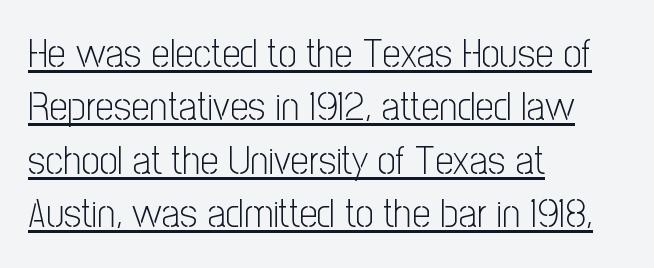
Q: Is the text bold? A: No.
Q: Is the text italic (slanted)? A: No, it is upright.
Q: Is the typeface a serif or a sans-serif typeface? A: Sans-serif.
Q: Is the text underlined? A: Yes.
Q: How is the paragraph aligned? A: Left-aligned.
Q: Is the spacing between letters normal or unusually wide? A: Normal.
Q: Is the spacing between lines tight, normal or loose? A: Normal.
Q: Width (condensed, normal, or wide)? A: Condensed.
Q: Stroke contrast? A: Low.
Q: x-height? A: Medium.
Q: Monospaced? A: No.
